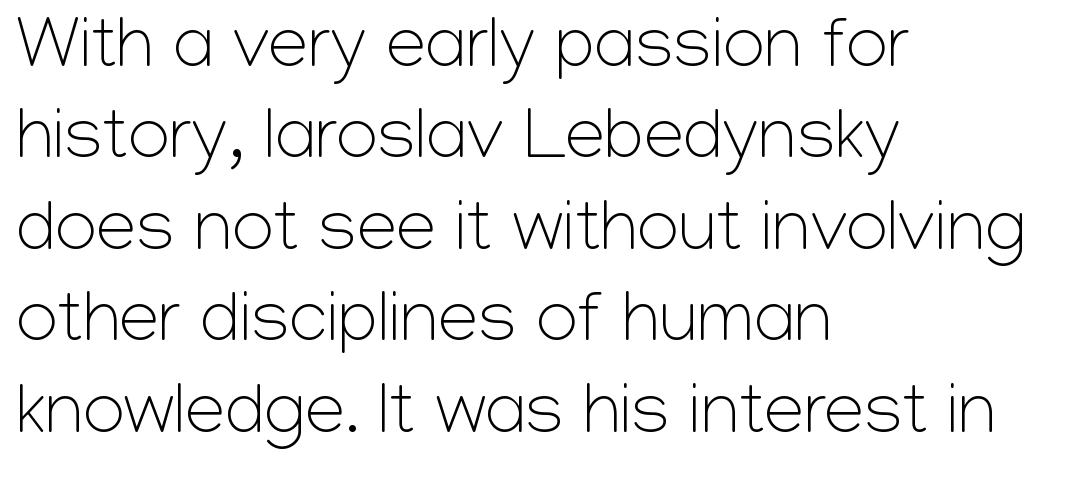
The image shows 72 px light sans-serif type, upright; set left-aligned, normal line spacing (1.27x), normal letter spacing, not underlined; low stroke contrast and a medium x-height.
